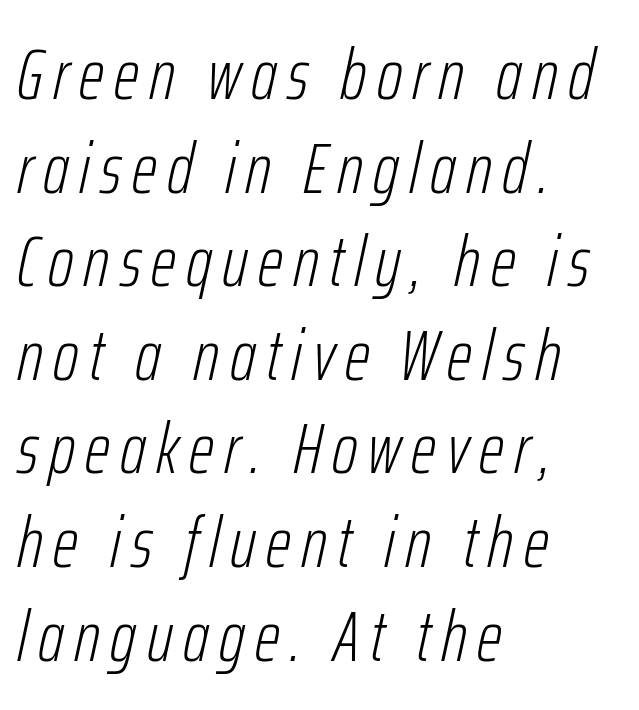
{"italic": "yes", "lean": "right", "slant_degrees": 12, "bold": "no", "weight": "light", "width": "condensed", "stroke_contrast": "low", "x_height": "medium", "monospaced": "no", "underline": "no", "align": "left", "line_spacing": "normal", "line_spacing_ratio": 1.3, "glyph_px": 72}
